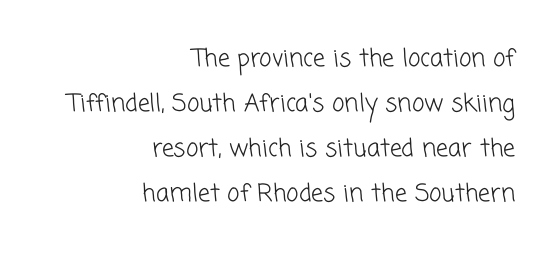
The rag falls on the left side of this text block. The letters sit at their default tracking, neither squeezed nor spread. A clean baseline with only descenders dipping below it. These glyphs show unthickened strokes, regular width or finer.
